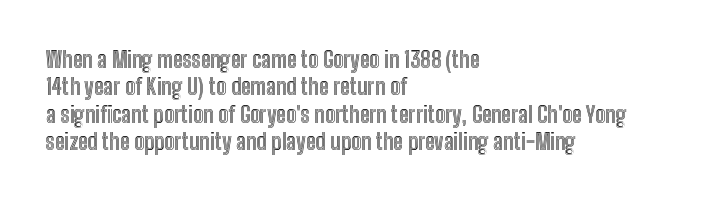
Q: Is the text italic (slanted)? A: No, it is upright.
Q: Is the text underlined? A: No.
Q: How is the paragraph aligned? A: Left-aligned.
Q: Is the spacing between letters normal or unusually wide? A: Normal.
